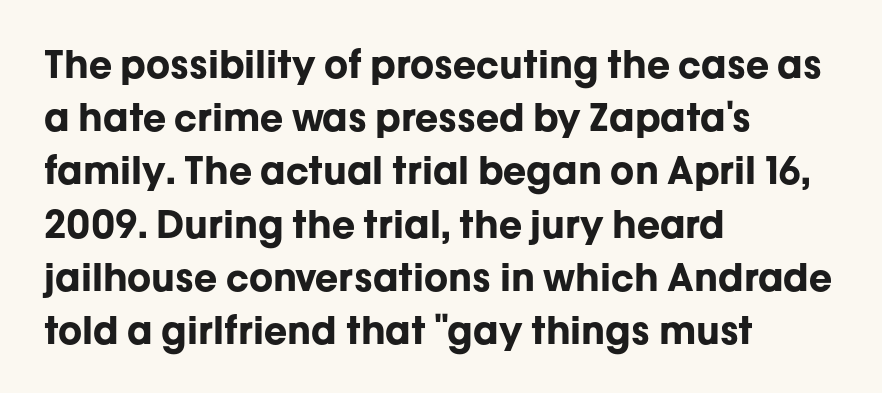
{"serif": "no", "italic": "no", "bold": "yes", "weight": "bold", "width": "normal", "stroke_contrast": "low", "x_height": "medium", "monospaced": "no", "underline": "no", "align": "left", "line_spacing": "normal", "line_spacing_ratio": 1.4, "letter_spacing": "normal", "letter_spacing_em": 0.0, "glyph_px": 38}
